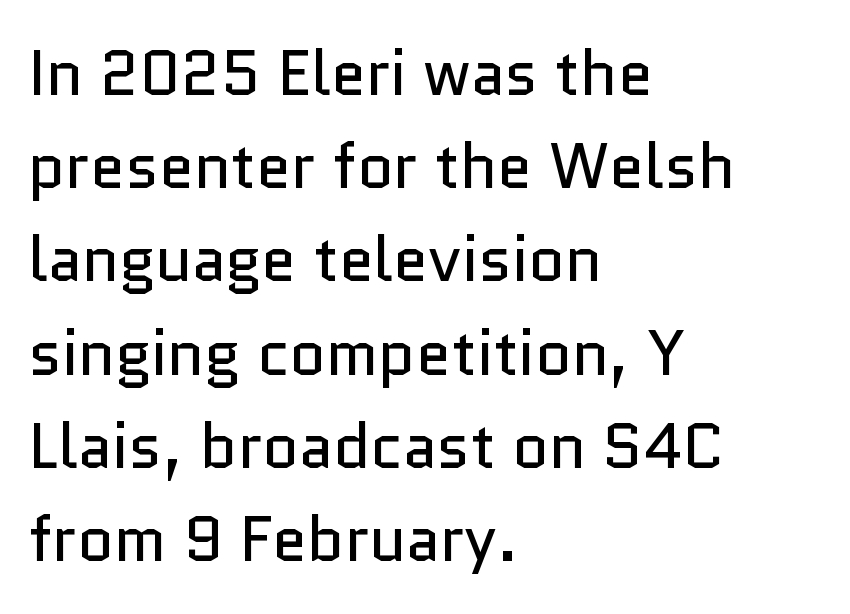
The image shows 63 px regular-weight sans-serif type, upright; set left-aligned, normal line spacing (1.48x), normal letter spacing, not underlined; low stroke contrast and a medium x-height.
